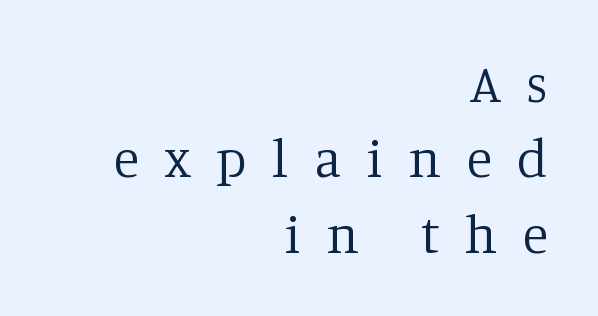
{"serif": "yes", "italic": "no", "bold": "no", "weight": "regular", "width": "normal", "stroke_contrast": "low", "x_height": "large", "monospaced": "no", "underline": "no", "align": "right", "line_spacing": "normal", "line_spacing_ratio": 1.42, "letter_spacing": "wide", "letter_spacing_em": 0.48, "glyph_px": 53}
